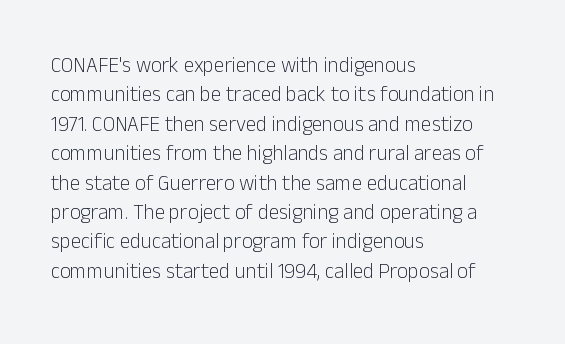
The image shows 21 px text type, upright; set left-aligned, normal line spacing (1.4x), normal letter spacing, not underlined.
